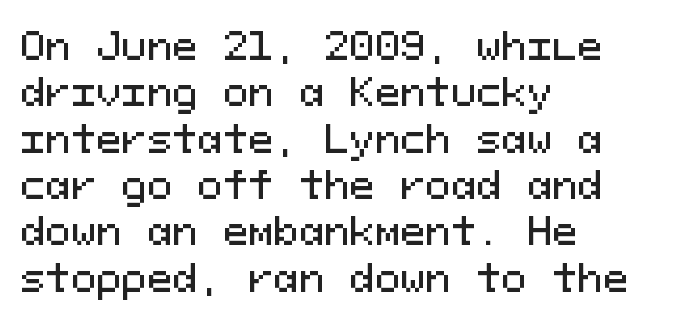
The image shows 38 px sans-serif type, upright, monospaced; set left-aligned, line spacing 1.22x, normal letter spacing, not underlined; medium stroke contrast and a medium x-height.
